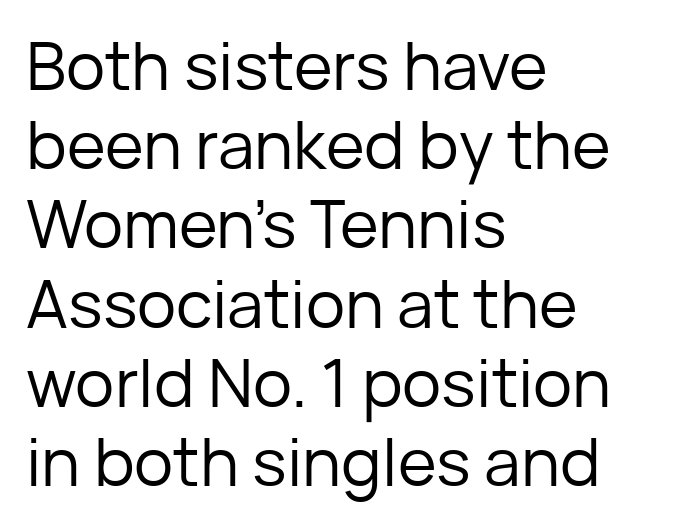
Visually the block forms a straight wall on the left and a jagged coastline on the right. Is this a heavy cut? Hardly; it is regular or lighter. The space directly below the letters is spotless. No italicization has been applied; the sample stays upright.
